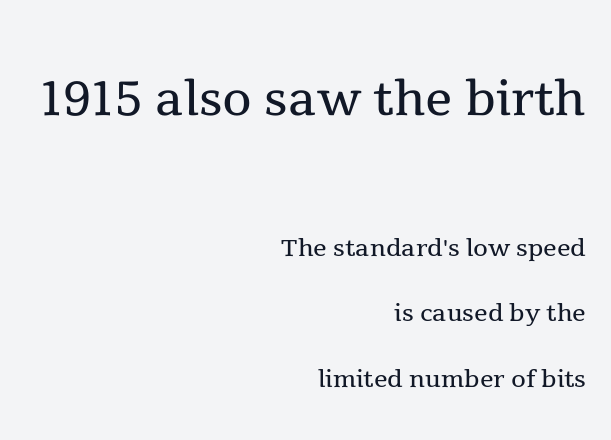
The initial chunk of copy outweighs the following chunk in type size. The ragged edge is on the left, which tells us the setting is flush right. If you measured baseline to baseline, you'd find a long distance. Is this a fixed-width face? No — the glyphs have proportional, varying widths.
